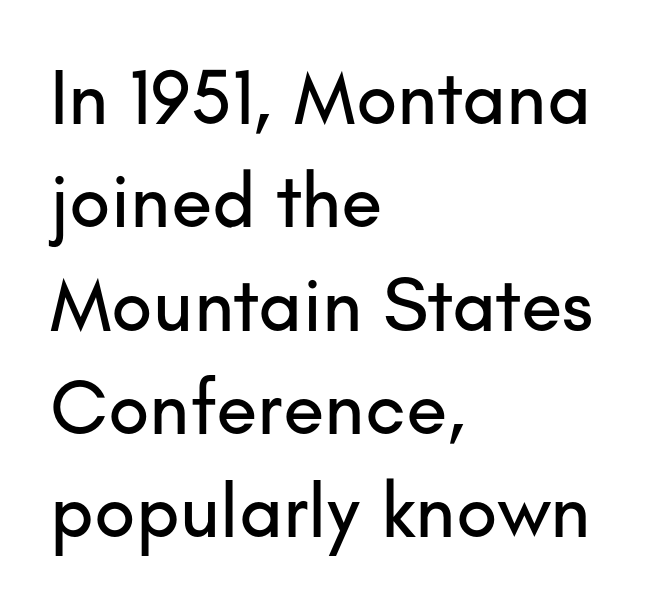
This sample uses plain, unmodified letter spacing. Type style note: lacks serifs. Leading matches the norm, producing a regular column. The font's upright variant was chosen for this text. Proportional: the letters do not fall into vertical columns. Check the space under the baseline: it is left empty.
